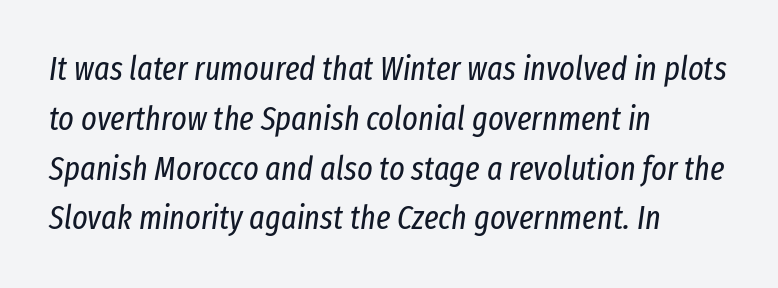
Q: Is the text bold? A: No.
Q: Is the text italic (slanted)? A: Yes, it leans right by about 8 degrees.
Q: Is the text underlined? A: No.
Q: How is the paragraph aligned? A: Left-aligned.
Q: Is the spacing between letters normal or unusually wide? A: Normal.
Q: Is the spacing between lines tight, normal or loose? A: Normal.
Q: Width (condensed, normal, or wide)? A: Condensed.
Q: Stroke contrast? A: Low.
Q: x-height? A: Medium.
Q: Monospaced? A: No.
